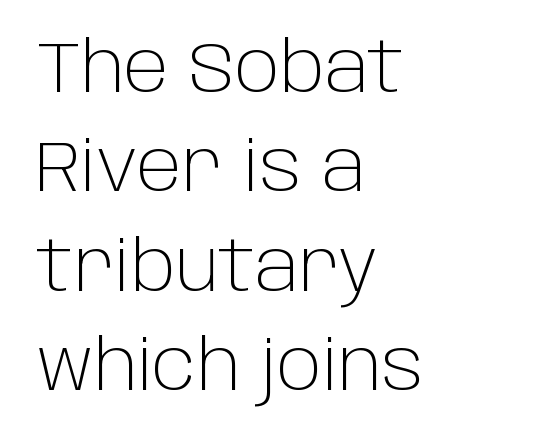
Q: Is the text bold? A: No.
Q: Is the text italic (slanted)? A: No, it is upright.
Q: Is the typeface a serif or a sans-serif typeface? A: Sans-serif.
Q: Is the text underlined? A: No.
Q: How is the paragraph aligned? A: Left-aligned.
Q: Is the spacing between letters normal or unusually wide? A: Normal.
Q: Is the spacing between lines tight, normal or loose? A: Normal.
Q: Width (condensed, normal, or wide)? A: Normal.
Q: Stroke contrast? A: Low.
Q: x-height? A: Large.
Q: Monospaced? A: No.
